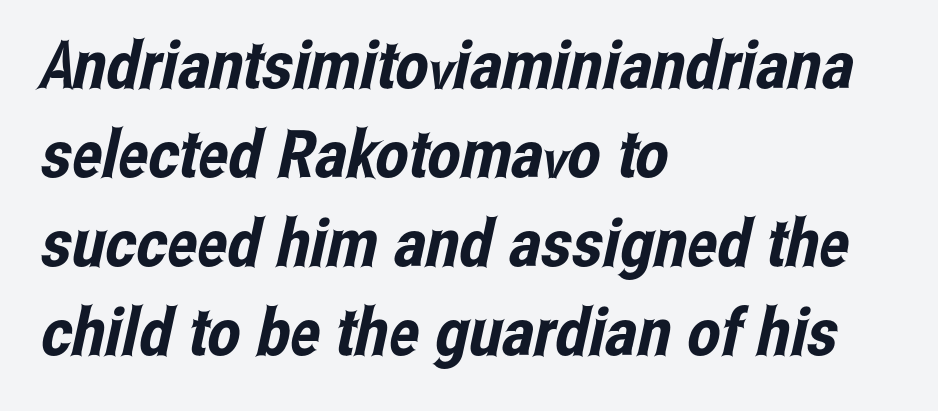
The image shows 66 px condensed sans-serif type; set left-aligned, normal line spacing (1.35x), normal letter spacing, not underlined; low stroke contrast and a medium x-height.
